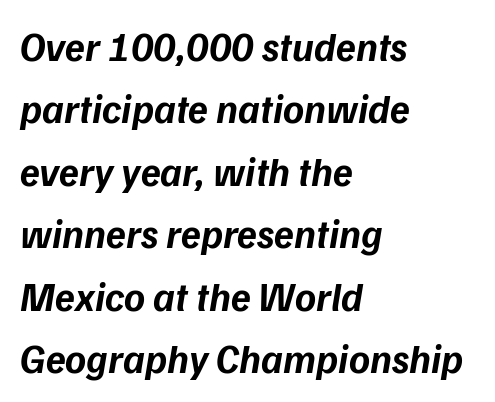
{"italic": "yes", "lean": "right", "slant_degrees": 9, "bold": "yes", "weight": "bold", "width": "normal", "stroke_contrast": "low", "x_height": "medium", "monospaced": "no", "underline": "no", "align": "left", "line_spacing": "normal", "line_spacing_ratio": 1.56, "letter_spacing": "normal", "letter_spacing_em": 0.0, "glyph_px": 40}
